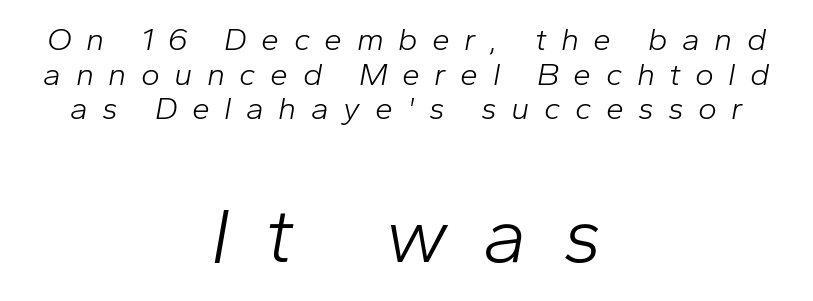
The gap between lines stays unmarked. The designer gave the closing block more size than the opening block. Think of a printed novel: that variable character pitch is what you see here. This sample uses expanded letter spacing, leaving extra air between glyphs. In CSS terms this would be text-align: center.
